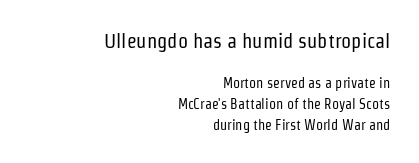
This rendering leaves character spacing at its baseline value. Type without underlining. Caption: face not bold, strokes unweighted. Regarding leading, the lines here are spaced in the standard way. Italic? Not at all — the glyphs are vertical. These lines are set flush right with a ragged left edge.
